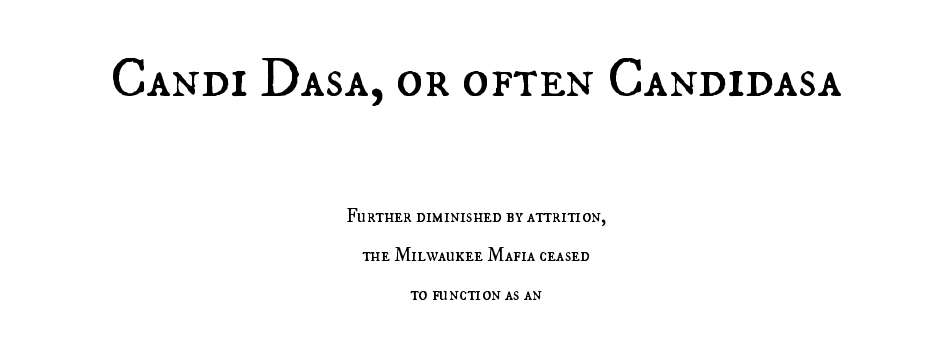
Q: Is the text bold? A: No.
Q: Is the text italic (slanted)? A: No, it is upright.
Q: Is the text underlined? A: No.
Q: How is the paragraph aligned? A: Centered.
Q: Is the spacing between letters normal or unusually wide? A: Normal.
Q: Is the spacing between lines tight, normal or loose? A: Loose.
Q: Which block of text is set in a larger size, the first (top) or the second (bottom)? A: The first (top) one.
Q: Width (condensed, normal, or wide)? A: Normal.
Q: Stroke contrast? A: Medium.
Q: x-height? A: Small.
Q: Monospaced? A: No.
